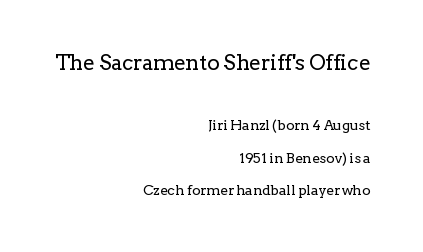
{"italic": "no", "bold": "no", "underline": "no", "align": "right", "line_spacing": "loose", "line_spacing_ratio": 2.31, "letter_spacing": "normal", "letter_spacing_em": 0.0, "larger_block": "first", "size_ratio": 1.5, "glyph_px": 21}
